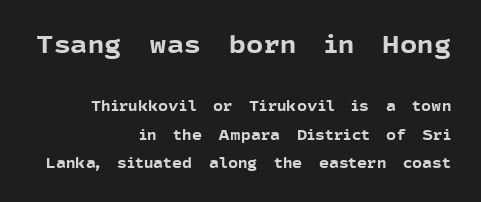
{"italic": "no", "bold": "yes", "underline": "no", "align": "right", "line_spacing": "loose", "line_spacing_ratio": 2.01, "letter_spacing": "normal", "letter_spacing_em": 0.0, "larger_block": "first", "size_ratio": 1.71, "glyph_px": 24}
